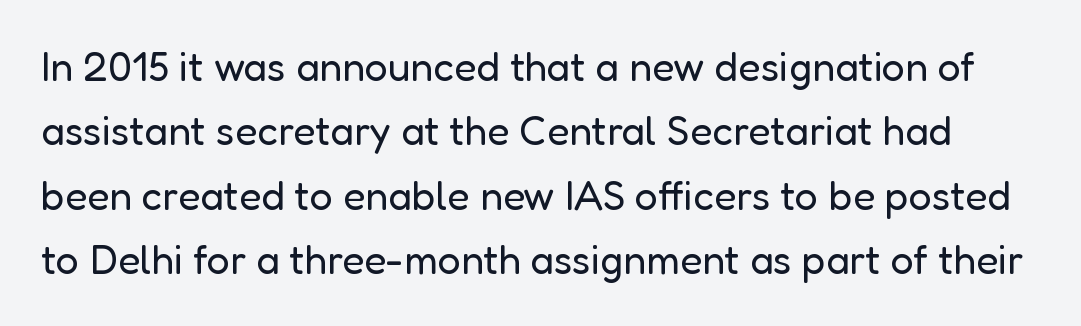
Q: Is the text bold? A: No.
Q: Is the text italic (slanted)? A: No, it is upright.
Q: Is the typeface a serif or a sans-serif typeface? A: Sans-serif.
Q: Is the text underlined? A: No.
Q: Is the spacing between letters normal or unusually wide? A: Normal.
Q: Is the spacing between lines tight, normal or loose? A: Normal.
Q: Width (condensed, normal, or wide)? A: Normal.
Q: Stroke contrast? A: Low.
Q: x-height? A: Medium.
Q: Monospaced? A: No.
